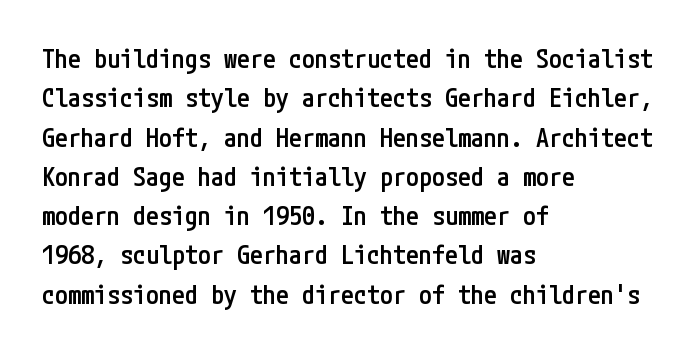
Q: Is the text bold? A: Semi-bold.
Q: Is the text italic (slanted)? A: No, it is upright.
Q: Is the text underlined? A: No.
Q: How is the paragraph aligned? A: Left-aligned.
Q: Is the spacing between letters normal or unusually wide? A: Normal.
Q: Is the spacing between lines tight, normal or loose? A: Normal.
